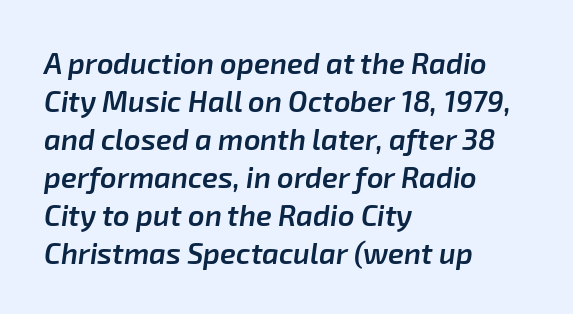
{"italic": "yes", "lean": "right", "slant_degrees": 8, "bold": "semi", "weight": "semibold", "width": "normal", "stroke_contrast": "low", "x_height": "medium", "monospaced": "no", "underline": "no", "align": "left", "line_spacing": "normal", "line_spacing_ratio": 1.31, "letter_spacing": "normal", "letter_spacing_em": 0.0, "glyph_px": 29}
